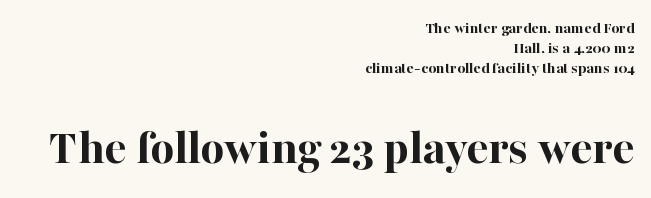
{"serif": "yes", "italic": "no", "bold": "yes", "weight": "bold", "width": "normal", "stroke_contrast": "high", "x_height": "medium", "monospaced": "no", "underline": "no", "align": "right", "line_spacing_ratio": 1.17, "letter_spacing": "normal", "letter_spacing_em": 0.0, "larger_block": "second", "size_ratio": 3.0, "glyph_px": 51}
